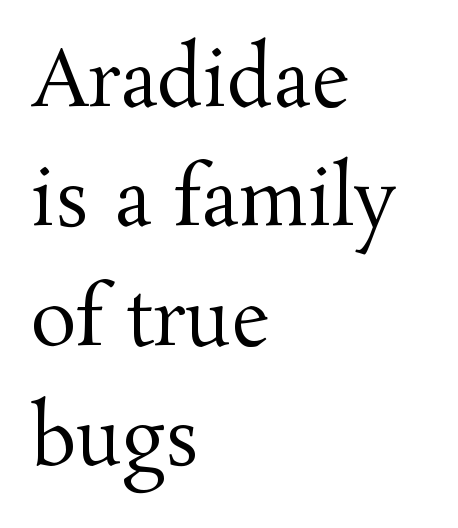
The image shows 76 px regular-weight serif type, upright; set left-aligned, normal line spacing (1.57x), normal letter spacing, not underlined; medium stroke contrast and a medium x-height.
